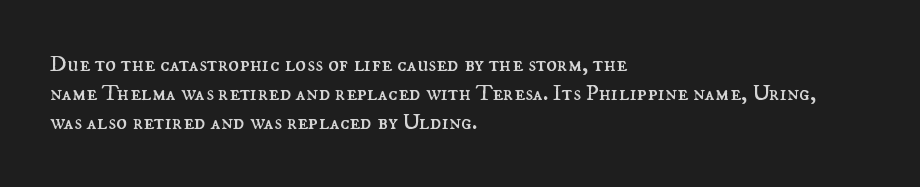
Q: Is the text bold? A: No.
Q: Is the text italic (slanted)? A: No, it is upright.
Q: Is the text underlined? A: No.
Q: How is the paragraph aligned? A: Left-aligned.
Q: Is the spacing between letters normal or unusually wide? A: Normal.
Q: Is the spacing between lines tight, normal or loose? A: Normal.
